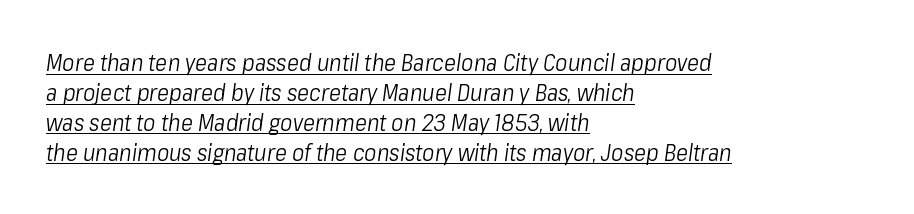
{"italic": "yes", "lean": "right", "slant_degrees": 8, "bold": "no", "underline": "yes", "align": "left", "line_spacing": "normal", "line_spacing_ratio": 1.3, "letter_spacing": "normal", "letter_spacing_em": 0.0, "glyph_px": 23}
